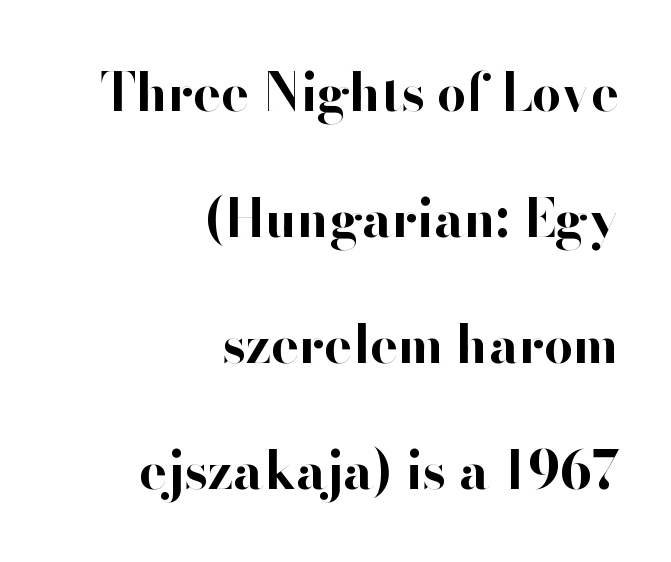
This block would shrink considerably if given ordinary leading; it's expanded now. The paragraph shown leans on its right margin. Plenty of ink on the page — the face is bold. Unlike italic type, these characters show no tilt at all.
